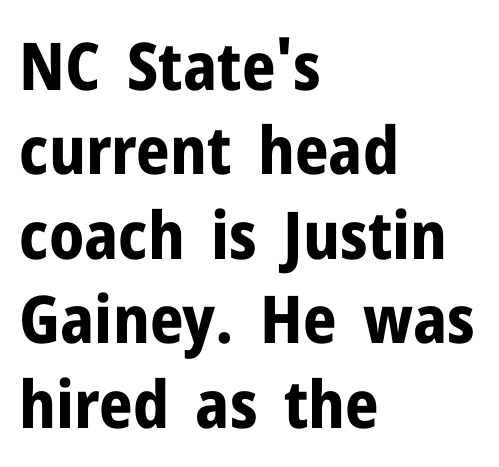
Q: Is the text bold? A: Yes.
Q: Is the text italic (slanted)? A: No, it is upright.
Q: Is the typeface a serif or a sans-serif typeface? A: Sans-serif.
Q: Is the text underlined? A: No.
Q: How is the paragraph aligned? A: Left-aligned.
Q: Is the spacing between letters normal or unusually wide? A: Normal.
Q: Is the spacing between lines tight, normal or loose? A: Normal.
Q: Width (condensed, normal, or wide)? A: Normal.
Q: Stroke contrast? A: Low.
Q: x-height? A: Medium.
Q: Monospaced? A: No.
